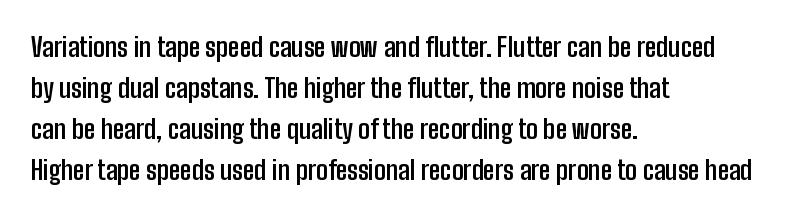
{"italic": "no", "bold": "yes", "underline": "no", "align": "left", "line_spacing": "normal", "line_spacing_ratio": 1.58, "letter_spacing": "normal", "letter_spacing_em": 0.0, "glyph_px": 26}
